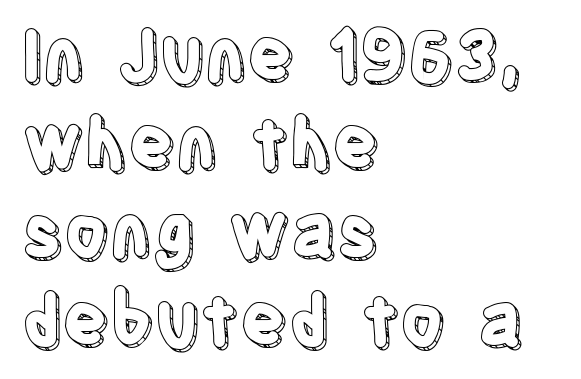
The image shows 70 px condensed type, upright; set left-aligned, normal line spacing (1.26x), normal letter spacing, not underlined; a large x-height.
